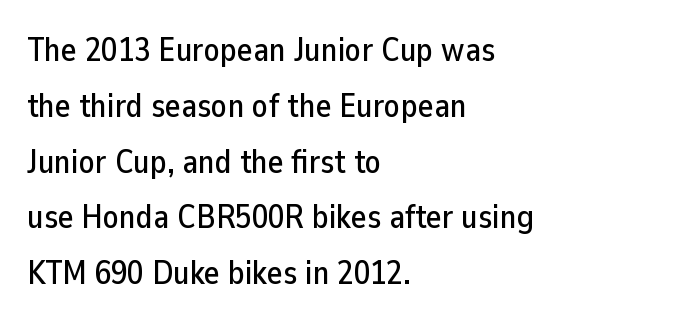
The image shows 33 px sans-serif type, upright; set left-aligned, normal line spacing (1.69x), normal letter spacing, not underlined; low stroke contrast and a medium x-height.
